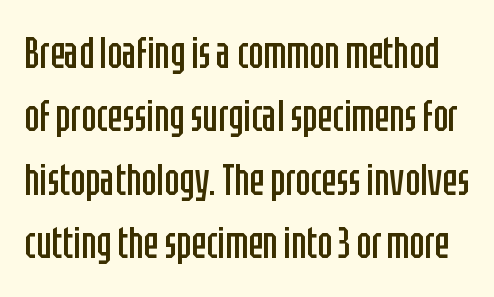
This sample keeps an unexceptional amount of space between lines. The weight would be labelled regular, book, light, or lighter still. Tracking value appears to be zero — textbook default spacing. The letters stand straight up with perfectly vertical stems. The face used here is proportionally spaced, like ordinary book or web type. The specimen omits any rule beneath the text block's lines.
